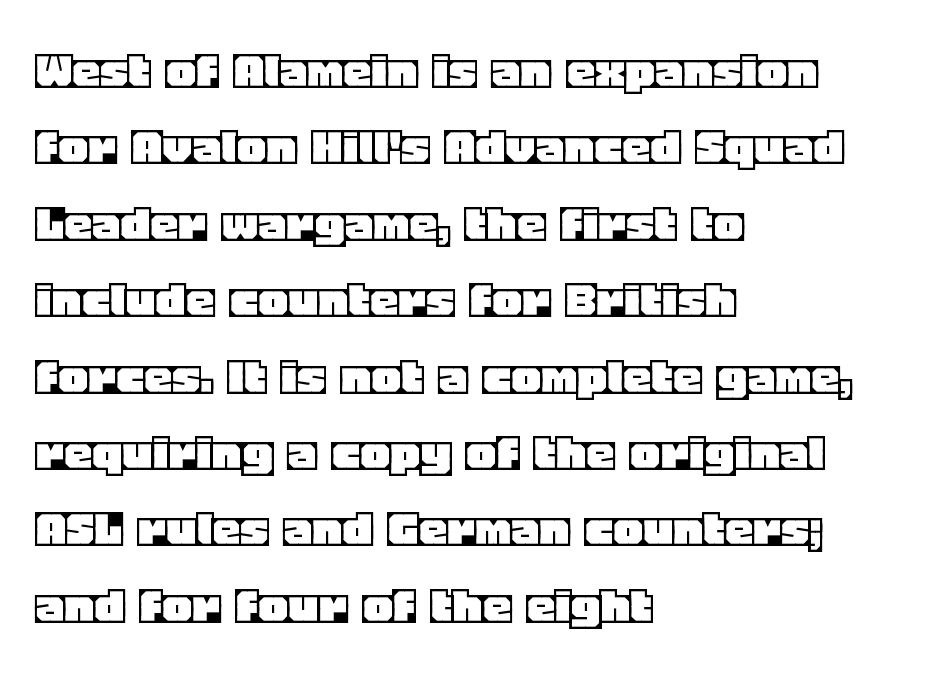
{"italic": "no", "width": "normal", "x_height": "large", "monospaced": "no", "underline": "no", "align": "left", "line_spacing": "normal", "line_spacing_ratio": 1.34, "letter_spacing": "normal", "letter_spacing_em": 0.0, "glyph_px": 57}
